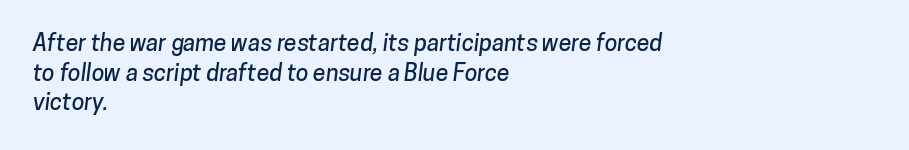
Q: Is the text underlined? A: No.
Q: How is the paragraph aligned? A: Left-aligned.
Q: Is the spacing between letters normal or unusually wide? A: Normal.
Q: Is the spacing between lines tight, normal or loose? A: Normal.
